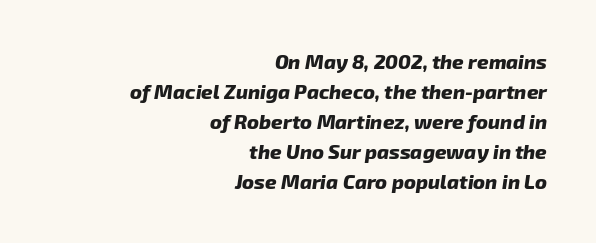
{"italic": "yes", "lean": "right", "slant_degrees": 8, "bold": "yes", "underline": "no", "align": "right", "line_spacing": "normal", "line_spacing_ratio": 1.5, "letter_spacing": "normal", "letter_spacing_em": 0.0, "glyph_px": 20}
